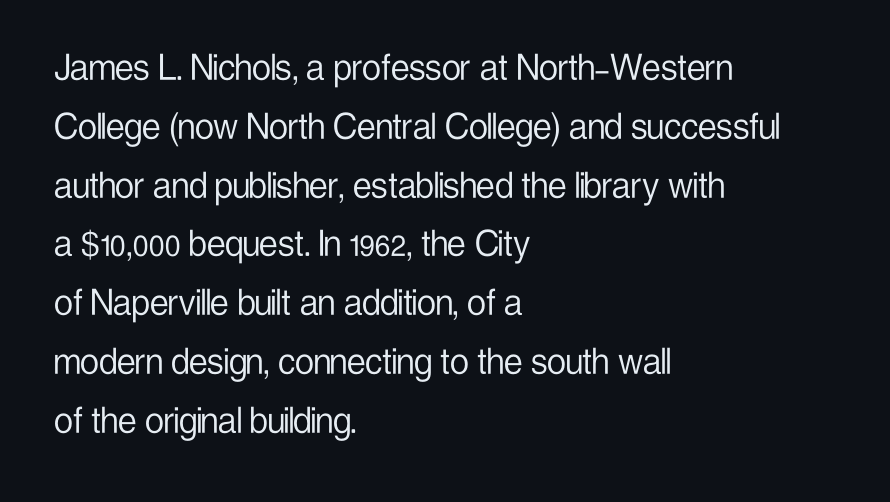
A typesetter would call this proportional, since set widths differ per character. The rendering keeps characters at their native spacing. Horizontal alignment here is leftward, the default for most running prose. Rows of type keep a routine distance in the vertical direction. The axis of the letterforms is exactly vertical. The face looks like a standard text weight, possibly lighter.
